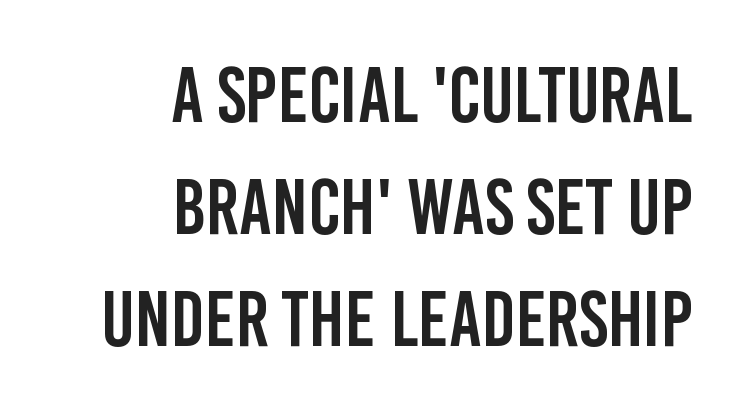
Default kerning and tracking; the words read as compact shapes. This rendering features lettering with no underline. The rows are spaced the way most documents space them. A roman cut, with each character standing at attention. These lines are rendered in a variable-pitch font.
